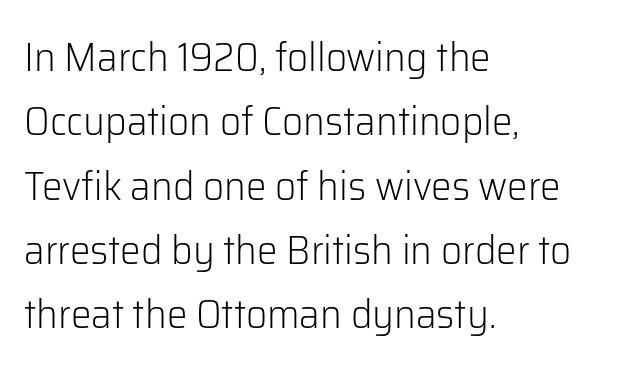
If you drew a line through each stem, it would be perfectly vertical. Examine the stroke ends and you'll find no serifs. Type without underlining. Counters stay open thanks to moderate or lighter strokes. Line starts are locked; line ends wander.
